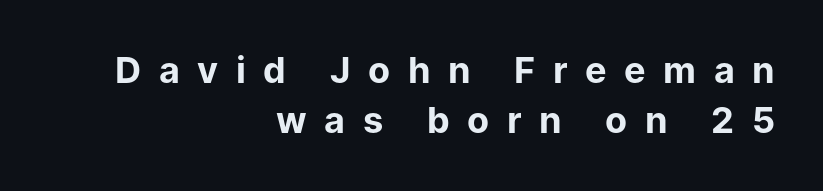
The image shows 36 px bold sans-serif type, upright; set right-aligned, normal line spacing (1.39x), unusually wide letter spacing (+0.49 em), not underlined; low stroke contrast and a medium x-height.
